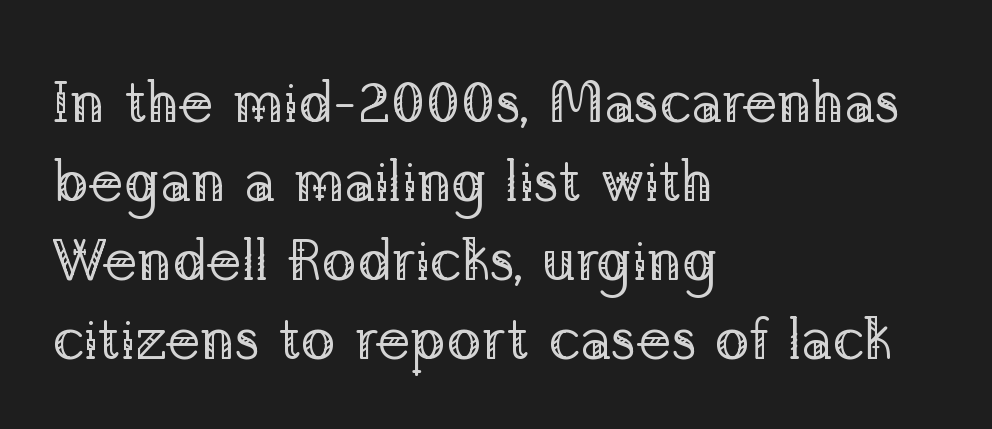
Q: Is the text bold? A: No.
Q: Is the text italic (slanted)? A: No, it is upright.
Q: Is the typeface a serif or a sans-serif typeface? A: Serif.
Q: Is the text underlined? A: No.
Q: How is the paragraph aligned? A: Left-aligned.
Q: Is the spacing between letters normal or unusually wide? A: Normal.
Q: Is the spacing between lines tight, normal or loose? A: Normal.
Q: Width (condensed, normal, or wide)? A: Normal.
Q: Stroke contrast? A: Low.
Q: x-height? A: Medium.
Q: Monospaced? A: No.
